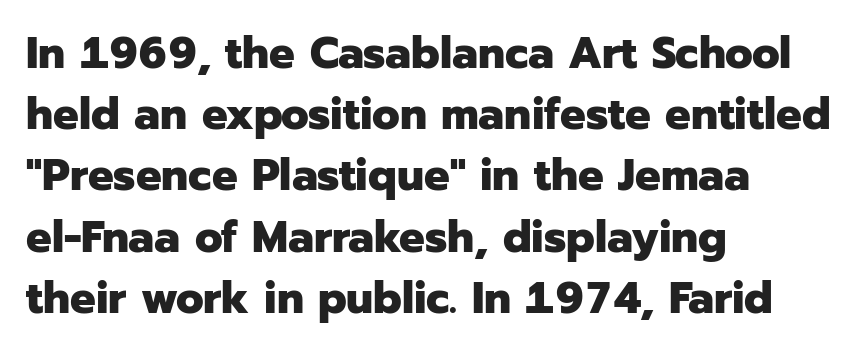
What stands out about the letter spacing? Nothing — it is the standard amount. The gap between lines stays unmarked. This sample keeps an unexceptional amount of space between lines. Font category for this specimen: sans-serif. If you drew a line through each stem, it would be perfectly vertical.
